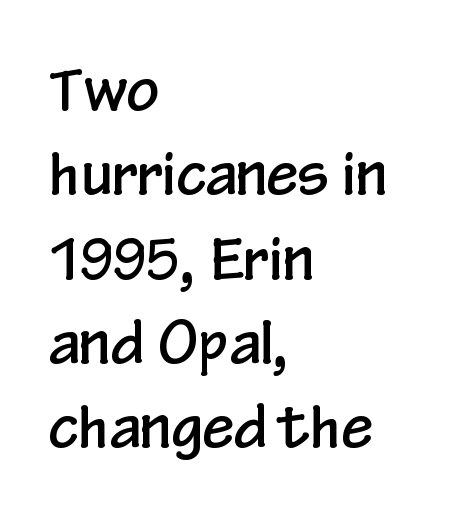
Q: Is the text italic (slanted)? A: No, it is upright.
Q: Is the typeface a serif or a sans-serif typeface? A: Sans-serif.
Q: Is the text underlined? A: No.
Q: How is the paragraph aligned? A: Left-aligned.
Q: Is the spacing between letters normal or unusually wide? A: Normal.
Q: Is the spacing between lines tight, normal or loose? A: Normal.
Q: Width (condensed, normal, or wide)? A: Condensed.
Q: Stroke contrast? A: Low.
Q: x-height? A: Medium.
Q: Monospaced? A: No.
